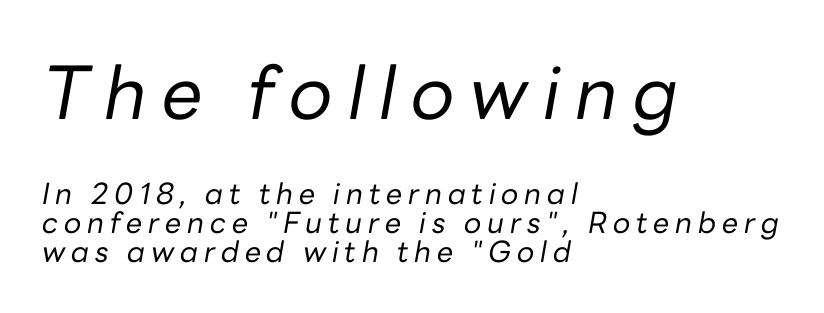
{"italic": "yes", "lean": "right", "slant_degrees": 10, "bold": "no", "weight": "regular", "width": "normal", "stroke_contrast": "low", "x_height": "medium", "monospaced": "no", "underline": "no", "align": "left", "line_spacing": "tight", "line_spacing_ratio": 1.0, "letter_spacing": "wide", "letter_spacing_em": 0.2, "larger_block": "first", "size_ratio": 2.52, "glyph_px": 73}
